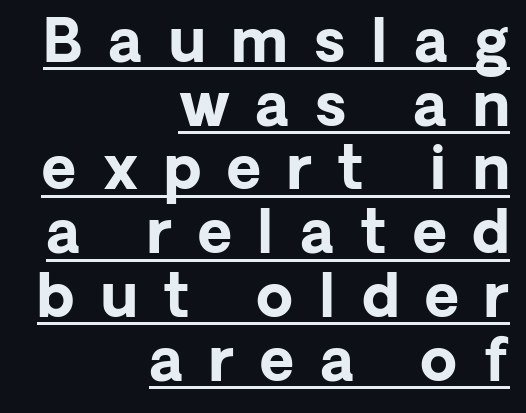
Q: Is the text bold? A: Yes.
Q: Is the text italic (slanted)? A: No, it is upright.
Q: Is the typeface a serif or a sans-serif typeface? A: Sans-serif.
Q: Is the text underlined? A: Yes.
Q: How is the paragraph aligned? A: Right-aligned.
Q: Is the spacing between letters normal or unusually wide? A: Unusually wide.
Q: Is the spacing between lines tight, normal or loose? A: Tight.
Q: Width (condensed, normal, or wide)? A: Normal.
Q: Stroke contrast? A: Low.
Q: x-height? A: Medium.
Q: Monospaced? A: No.
